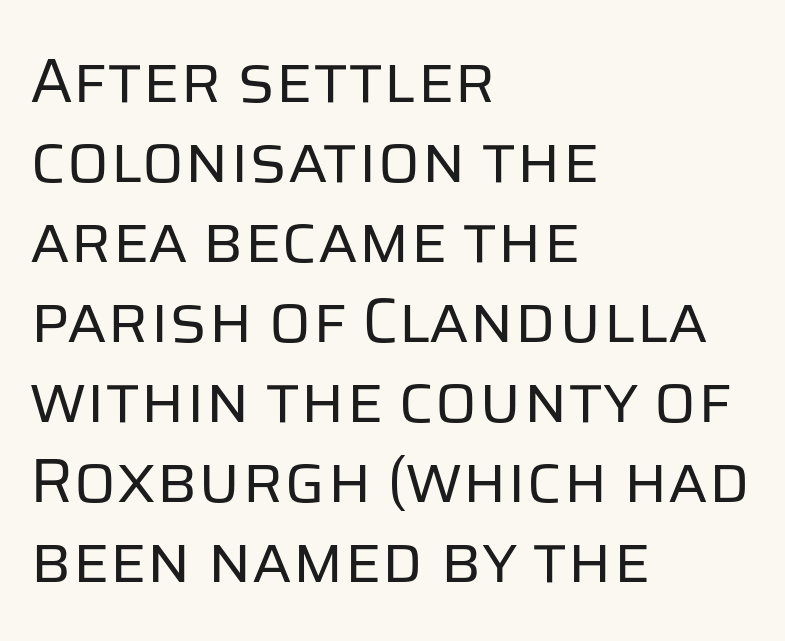
Q: Is the text bold? A: No.
Q: Is the text italic (slanted)? A: No, it is upright.
Q: Is the typeface a serif or a sans-serif typeface? A: Sans-serif.
Q: Is the text underlined? A: No.
Q: How is the paragraph aligned? A: Left-aligned.
Q: Is the spacing between letters normal or unusually wide? A: Normal.
Q: Is the spacing between lines tight, normal or loose? A: Normal.
Q: Width (condensed, normal, or wide)? A: Normal.
Q: Stroke contrast? A: Low.
Q: x-height? A: Large.
Q: Monospaced? A: No.
